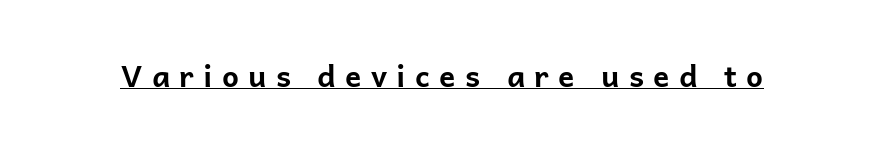
Q: Is the text bold? A: Yes.
Q: Is the text italic (slanted)? A: No, it is upright.
Q: Is the typeface a serif or a sans-serif typeface? A: Sans-serif.
Q: Is the text underlined? A: Yes.
Q: Is the spacing between letters normal or unusually wide? A: Unusually wide.
Q: Width (condensed, normal, or wide)? A: Normal.
Q: Stroke contrast? A: Low.
Q: x-height? A: Medium.
Q: Monospaced? A: No.
